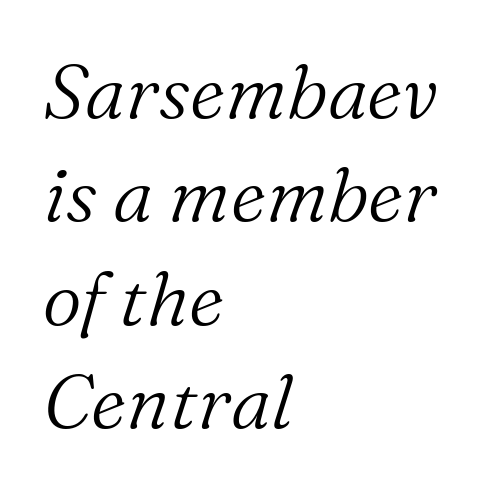
A student would call this left alignment; a typographer would say flush left, rag right. Character widths vary here, with narrow letters taking less room than wide ones. The text was rendered using a seriffed face with decorative stroke endings. Descenders hang freely into open space. The characters are drawn with everyday or finer stroke widths. The axis of the letterforms is tilted away from vertical.
